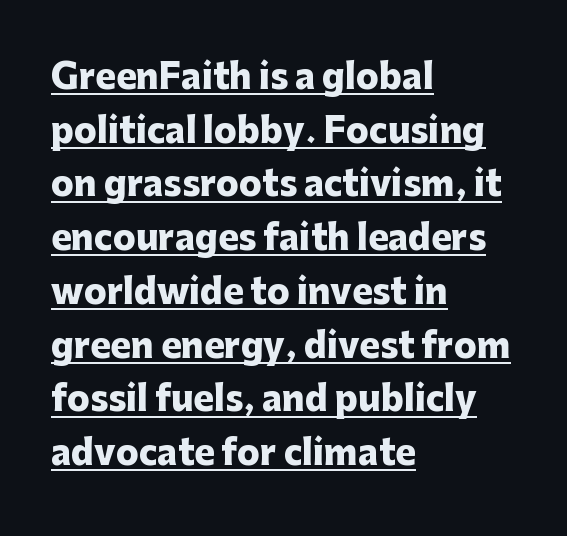
Q: Is the text bold? A: Yes.
Q: Is the text italic (slanted)? A: No, it is upright.
Q: Is the typeface a serif or a sans-serif typeface? A: Sans-serif.
Q: Is the text underlined? A: Yes.
Q: How is the paragraph aligned? A: Left-aligned.
Q: Is the spacing between letters normal or unusually wide? A: Normal.
Q: Is the spacing between lines tight, normal or loose? A: Normal.
Q: Width (condensed, normal, or wide)? A: Normal.
Q: Stroke contrast? A: Low.
Q: x-height? A: Medium.
Q: Monospaced? A: No.
